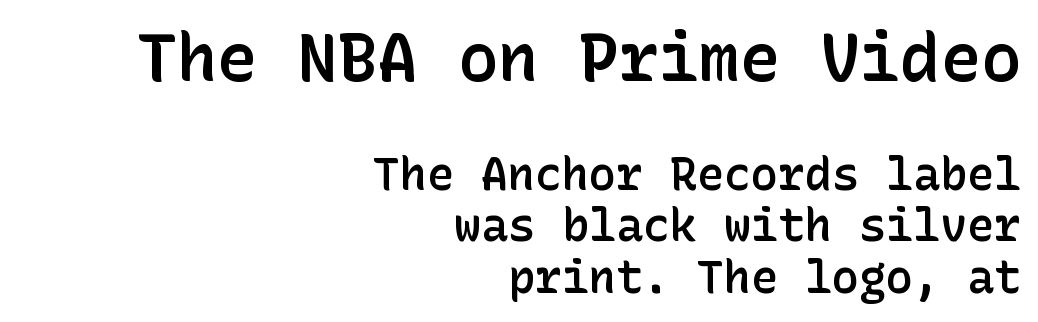
The image shows 67 px semibold sans-serif type, upright; set right-aligned, tight line spacing (1.14x), normal letter spacing, not underlined; the first (top) block is 1.49x larger; low stroke contrast and a medium x-height.
